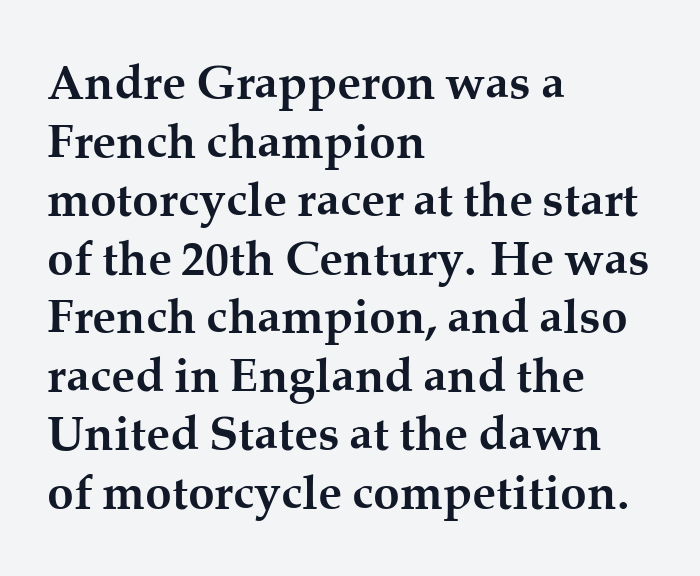
The image shows 48 px semibold serif type, upright; set left-aligned, line spacing 1.22x, normal letter spacing, not underlined; medium stroke contrast and a medium x-height.
